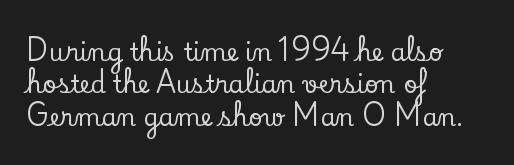
Q: Is the text italic (slanted)? A: No, it is upright.
Q: Is the text underlined? A: No.
Q: How is the paragraph aligned? A: Left-aligned.
Q: Is the spacing between letters normal or unusually wide? A: Normal.
Q: Is the spacing between lines tight, normal or loose? A: Normal.
